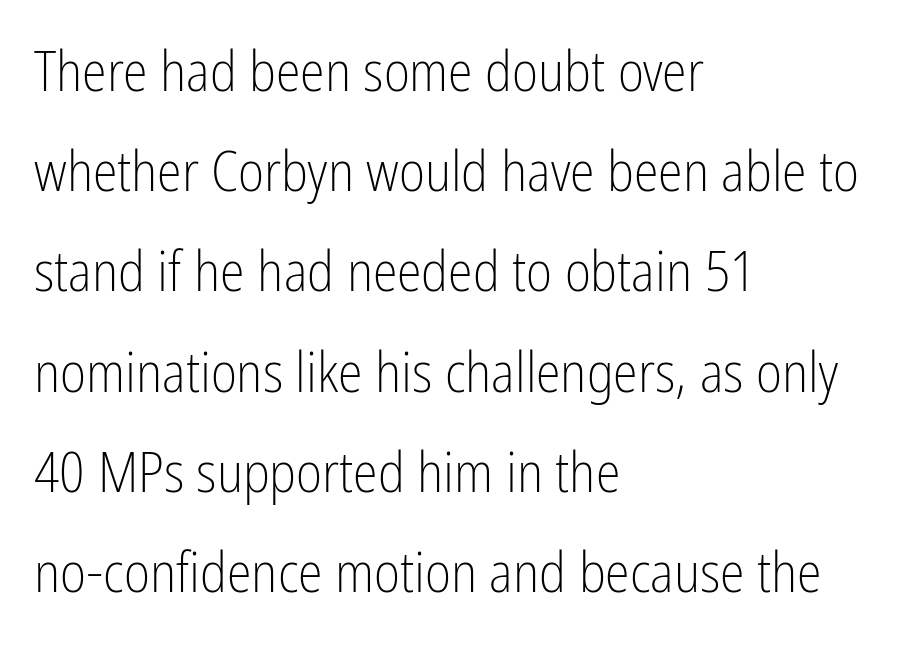
Each line starts at the same left margin while the right side varies. Is this a fixed-width face? No — the glyphs have proportional, varying widths. Caption: face not bold, strokes unweighted. There is no visible air inserted between adjacent glyphs. The rendering shows plain stroke endings on the letterforms — a sans-serif design. The specimen omits any rule beneath the text block's lines.
